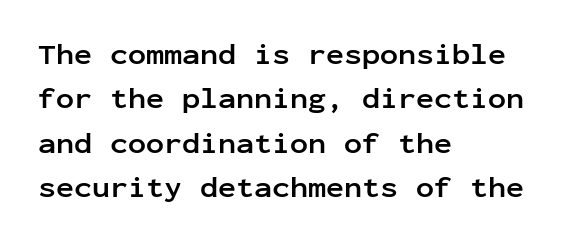
The image shows 30 px semibold sans-serif type, upright, monospaced; set left-aligned, normal line spacing (1.48x), normal letter spacing, not underlined; low stroke contrast and a medium x-height.
